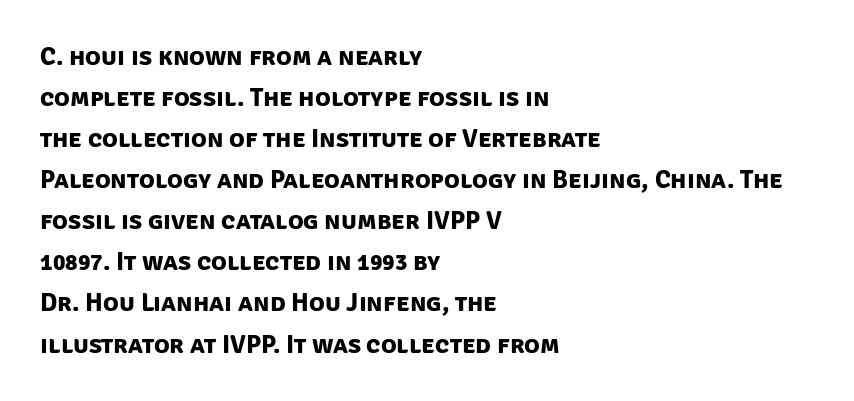
{"bold": "yes", "underline": "no", "align": "left", "line_spacing": "normal", "line_spacing_ratio": 1.58, "letter_spacing": "normal", "letter_spacing_em": 0.0, "glyph_px": 26}
